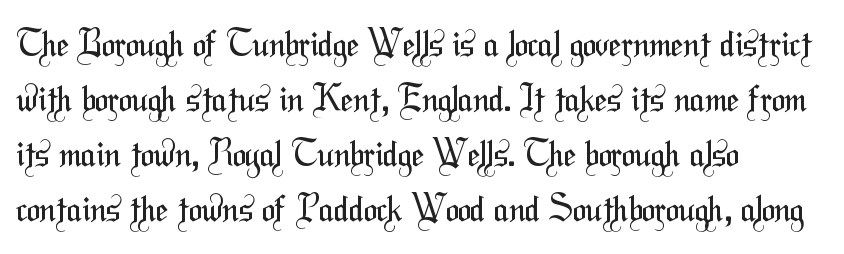
Q: Is the text bold? A: No.
Q: Is the typeface a serif or a sans-serif typeface? A: Sans-serif.
Q: Is the text underlined? A: No.
Q: How is the paragraph aligned? A: Left-aligned.
Q: Is the spacing between letters normal or unusually wide? A: Normal.
Q: Is the spacing between lines tight, normal or loose? A: Normal.
Q: Width (condensed, normal, or wide)? A: Condensed.
Q: Stroke contrast? A: Medium.
Q: x-height? A: Medium.
Q: Monospaced? A: No.
